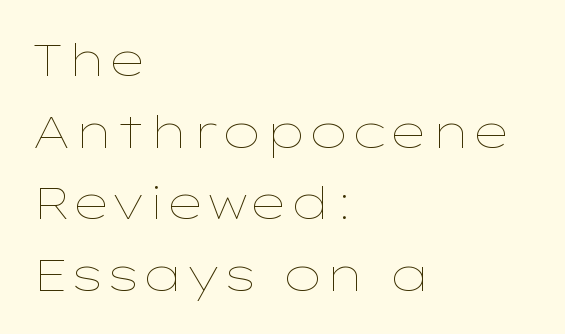
{"italic": "no", "bold": "no", "weight": "thin", "width": "wide", "stroke_contrast": "low", "x_height": "medium", "monospaced": "no", "underline": "no", "align": "left", "line_spacing": "normal", "line_spacing_ratio": 1.59, "letter_spacing": "normal", "letter_spacing_em": 0.0, "glyph_px": 45}
